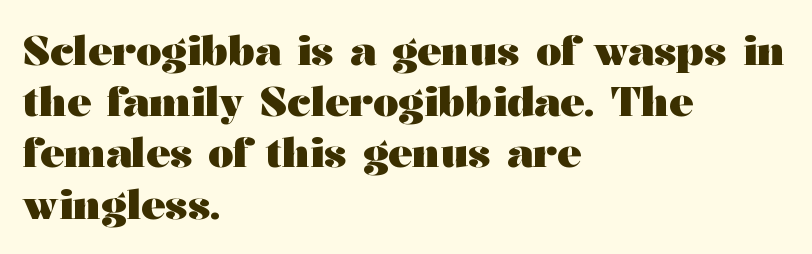
Q: Is the text bold? A: Yes.
Q: Is the text italic (slanted)? A: No, it is upright.
Q: Is the typeface a serif or a sans-serif typeface? A: Serif.
Q: Is the text underlined? A: No.
Q: How is the paragraph aligned? A: Left-aligned.
Q: Is the spacing between letters normal or unusually wide? A: Normal.
Q: Is the spacing between lines tight, normal or loose? A: Normal.
Q: Width (condensed, normal, or wide)? A: Wide.
Q: Stroke contrast? A: Medium.
Q: x-height? A: Medium.
Q: Monospaced? A: No.
